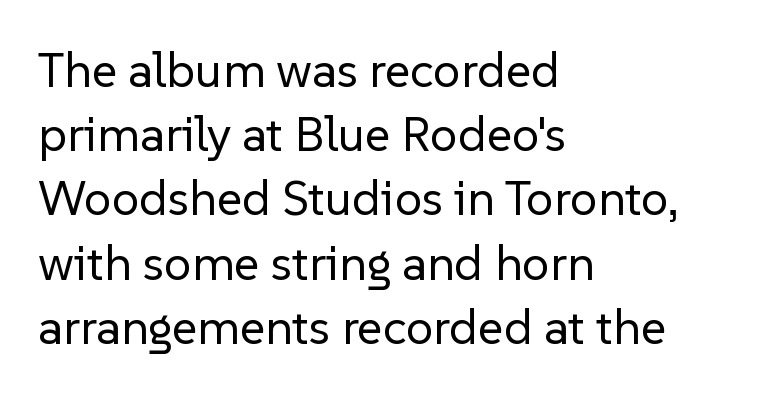
Q: Is the text bold? A: No.
Q: Is the text italic (slanted)? A: No, it is upright.
Q: Is the typeface a serif or a sans-serif typeface? A: Sans-serif.
Q: Is the text underlined? A: No.
Q: How is the paragraph aligned? A: Left-aligned.
Q: Is the spacing between letters normal or unusually wide? A: Normal.
Q: Is the spacing between lines tight, normal or loose? A: Normal.
Q: Width (condensed, normal, or wide)? A: Normal.
Q: Stroke contrast? A: Low.
Q: x-height? A: Medium.
Q: Monospaced? A: No.
